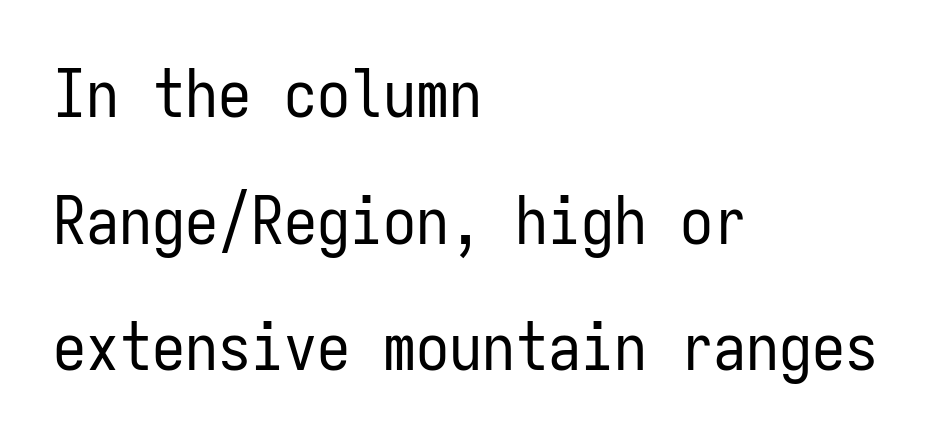
The image shows 66 px regular-weight, condensed sans-serif type, upright, monospaced; set left-aligned, loose line spacing (1.92x), normal letter spacing, not underlined; low stroke contrast and a medium x-height.
